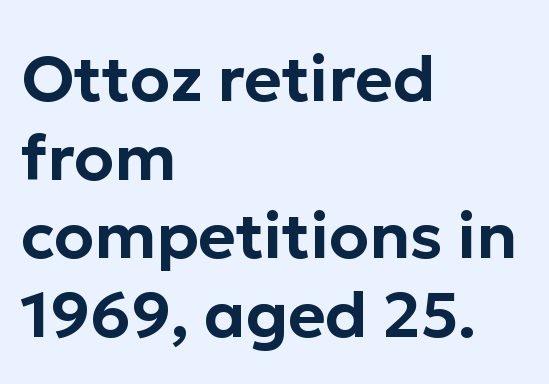
Q: Is the text italic (slanted)? A: No, it is upright.
Q: Is the typeface a serif or a sans-serif typeface? A: Sans-serif.
Q: Is the text underlined? A: No.
Q: How is the paragraph aligned? A: Left-aligned.
Q: Is the spacing between letters normal or unusually wide? A: Normal.
Q: Width (condensed, normal, or wide)? A: Normal.
Q: Stroke contrast? A: Low.
Q: x-height? A: Medium.
Q: Monospaced? A: No.
